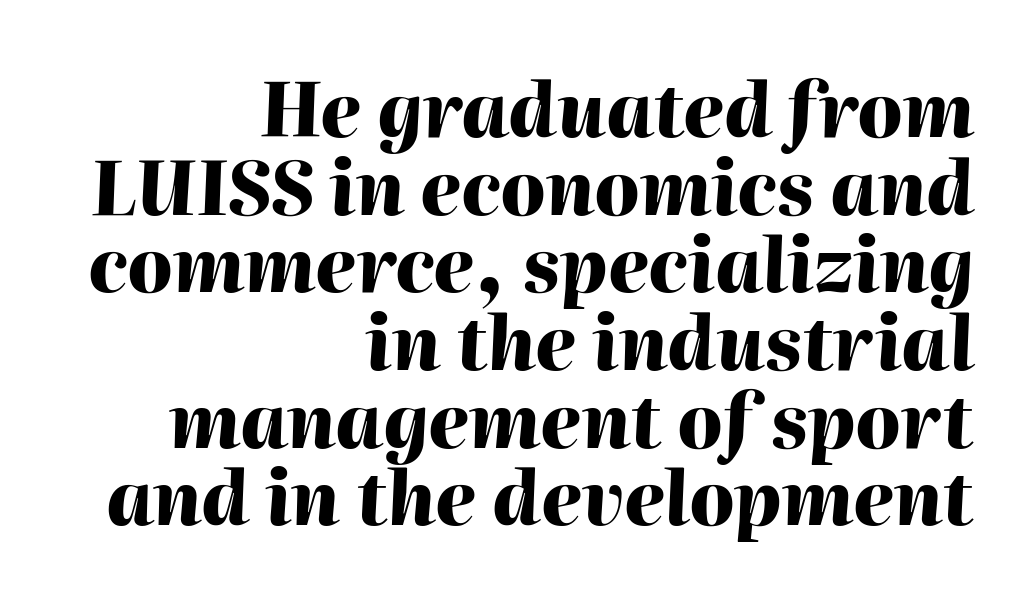
The image shows 74 px heavy type, italic (leaning right); set right-aligned, tight line spacing (1.05x), normal letter spacing, not underlined; high stroke contrast and a medium x-height.
